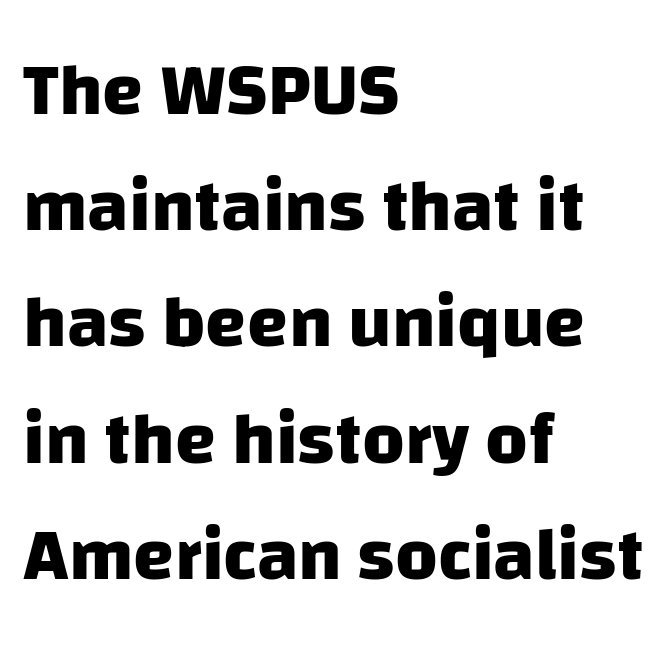
The image shows 74 px heavy sans-serif type; set left-aligned, normal line spacing (1.57x), normal letter spacing, not underlined; low stroke contrast and a large x-height.
